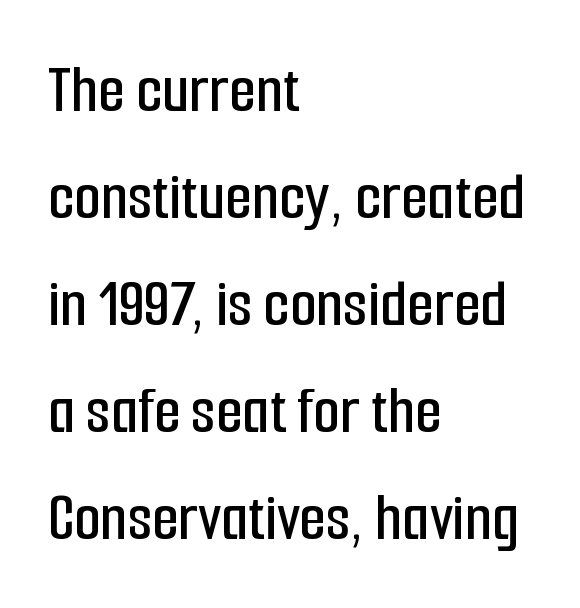
Q: Is the text italic (slanted)? A: No, it is upright.
Q: Is the typeface a serif or a sans-serif typeface? A: Sans-serif.
Q: Is the text underlined? A: No.
Q: How is the paragraph aligned? A: Left-aligned.
Q: Is the spacing between letters normal or unusually wide? A: Normal.
Q: Is the spacing between lines tight, normal or loose? A: Normal.
Q: Width (condensed, normal, or wide)? A: Condensed.
Q: Stroke contrast? A: Low.
Q: x-height? A: Medium.
Q: Monospaced? A: No.
